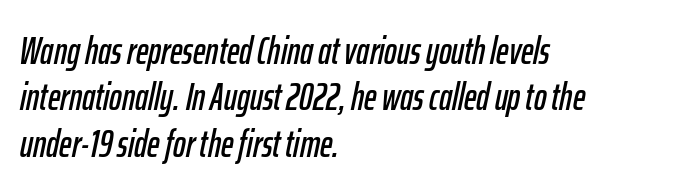
These lines are rendered in a variable-pitch font. The specimen reads as italic at a glance. The type is set solid horizontally, with unmodified tracking. These lines stack with their left ends in a neat column. Decoration check: the copy has no underline.
